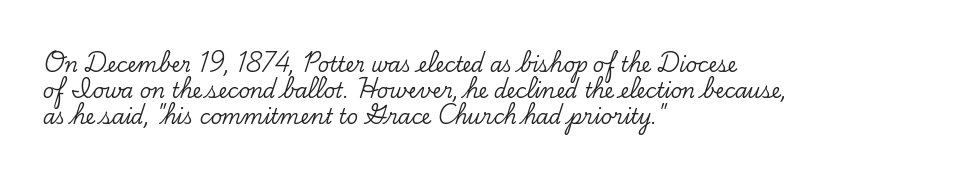
{"underline": "no", "align": "left", "line_spacing": "normal", "line_spacing_ratio": 1.3, "letter_spacing": "normal", "letter_spacing_em": 0.0, "glyph_px": 20}
